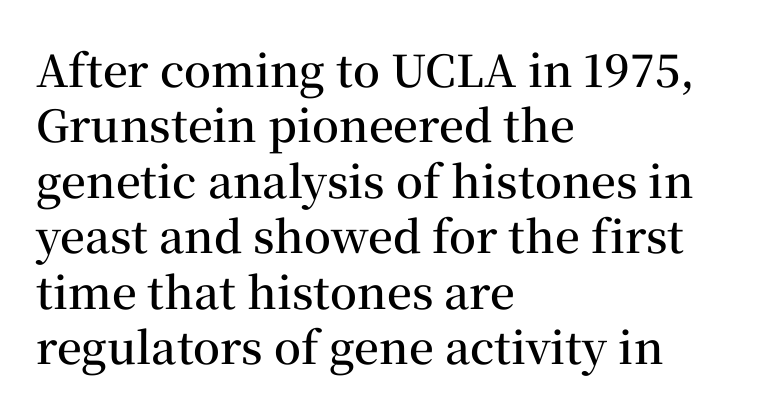
Q: Is the text bold? A: Semi-bold.
Q: Is the text italic (slanted)? A: No, it is upright.
Q: Is the typeface a serif or a sans-serif typeface? A: Serif.
Q: Is the text underlined? A: No.
Q: How is the paragraph aligned? A: Left-aligned.
Q: Is the spacing between letters normal or unusually wide? A: Normal.
Q: Is the spacing between lines tight, normal or loose? A: Normal.
Q: Width (condensed, normal, or wide)? A: Normal.
Q: Stroke contrast? A: Medium.
Q: x-height? A: Medium.
Q: Monospaced? A: No.
